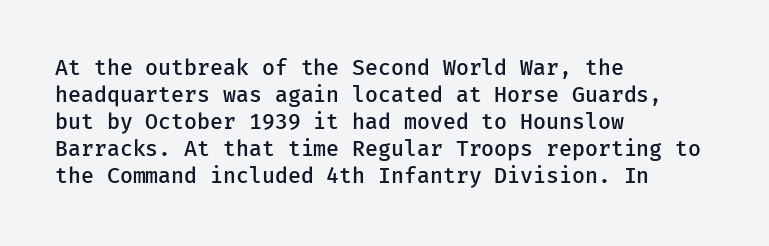
The typography opts for an upright posture over an oblique one. The typesetting leans somewhat heavy: a semibold. Look at the tracking — it's just the regular setting, nothing added. Bare-footed words on every line. Summary of vertical rhythm: regular, with standard interline spacing. The paragraph shown leans on its left margin.
